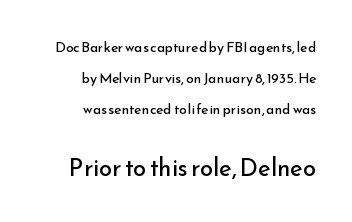
The image shows 24 px text type, upright; set right-aligned, loose line spacing (2.23x), normal letter spacing, not underlined; the second (bottom) block is 1.71x larger.
